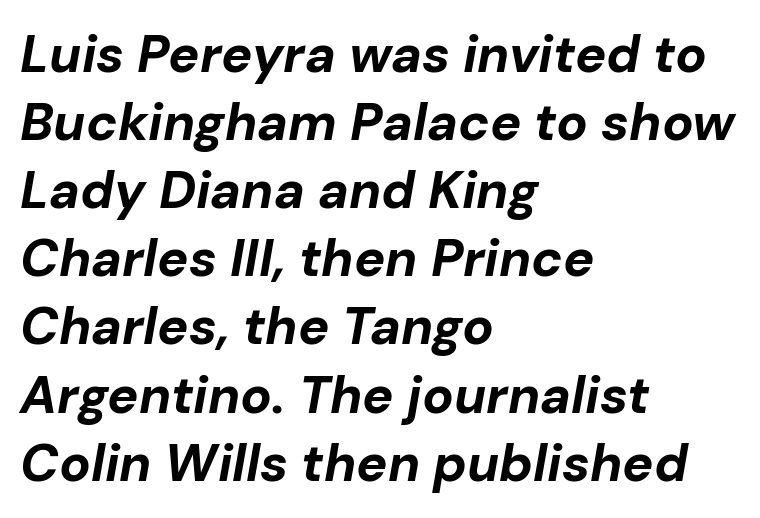
{"italic": "yes", "lean": "right", "slant_degrees": 10, "bold": "yes", "weight": "bold", "width": "normal", "stroke_contrast": "low", "x_height": "medium", "monospaced": "no", "underline": "no", "align": "left", "line_spacing": "normal", "line_spacing_ratio": 1.31, "letter_spacing": "normal", "letter_spacing_em": 0.0, "glyph_px": 52}
